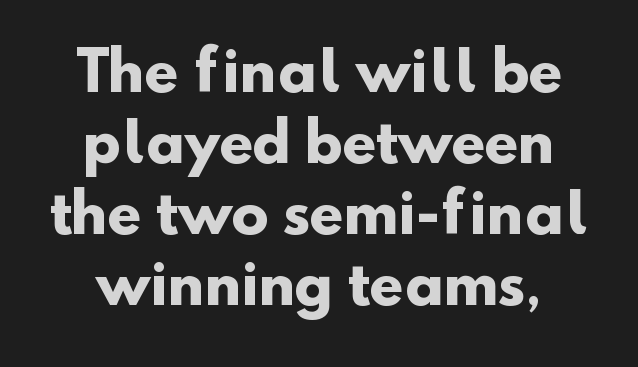
Successive baselines arrive at the customary interval. Heavy, bold letterforms. Inter-character spacing is left at the font's built-in metrics. Each letter keeps its own natural width here, so spacing adapts to shape.
